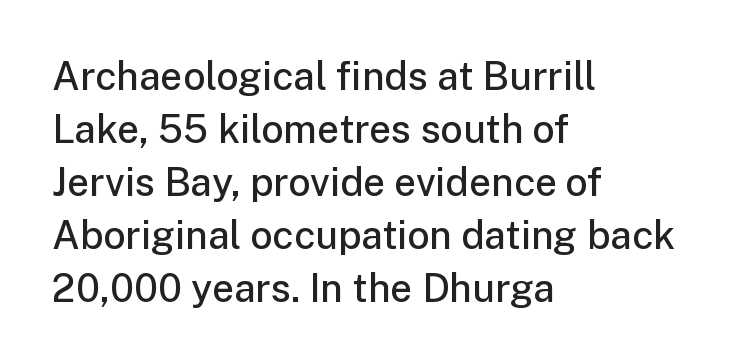
{"serif": "no", "italic": "no", "bold": "semi", "weight": "semibold", "width": "normal", "stroke_contrast": "low", "x_height": "medium", "monospaced": "no", "underline": "no", "align": "left", "line_spacing": "normal", "line_spacing_ratio": 1.36, "letter_spacing": "normal", "letter_spacing_em": 0.0, "glyph_px": 39}
